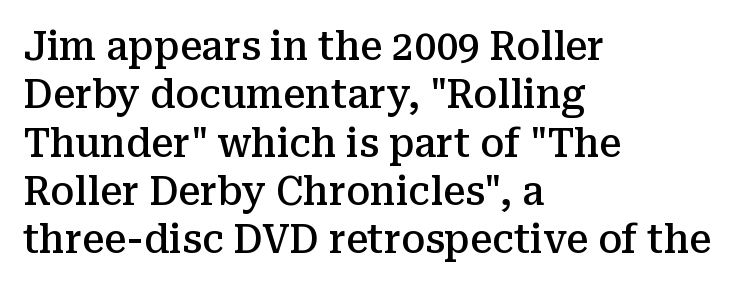
The image shows 39 px semibold serif type, upright; set left-aligned, line spacing 1.24x, normal letter spacing, not underlined; medium stroke contrast and a medium x-height.
